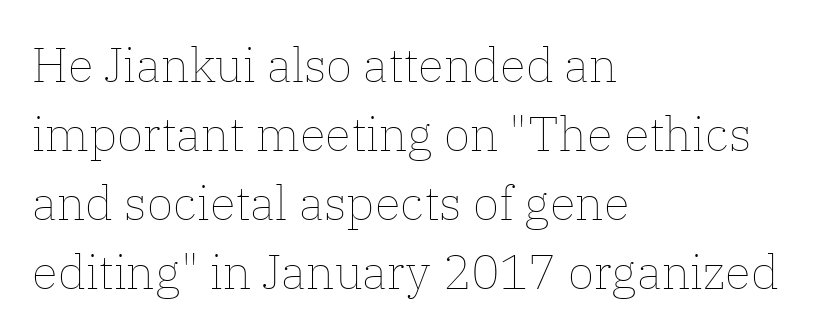
{"italic": "no", "bold": "no", "weight": "thin", "width": "normal", "stroke_contrast": "low", "x_height": "medium", "monospaced": "no", "underline": "no", "align": "left", "line_spacing": "normal", "line_spacing_ratio": 1.44, "letter_spacing": "normal", "letter_spacing_em": 0.0, "glyph_px": 48}
